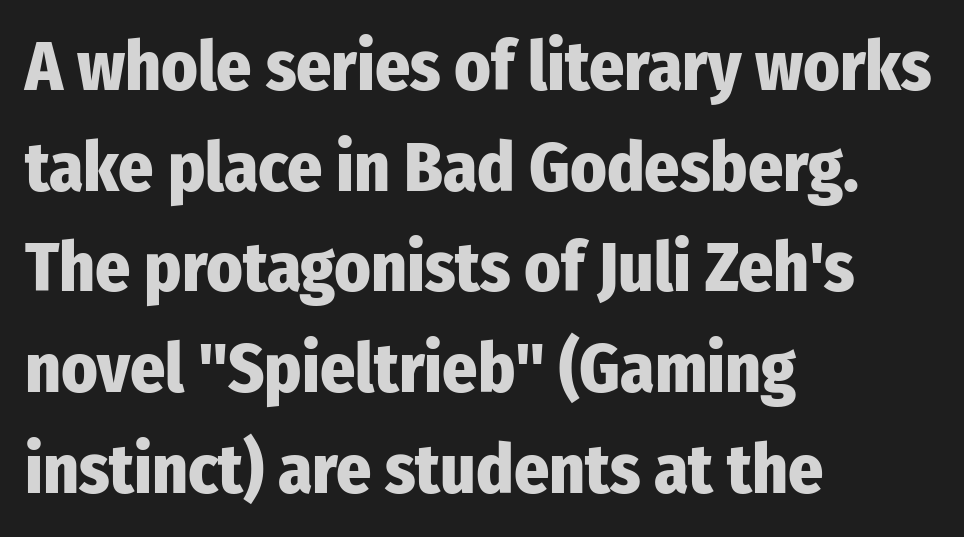
{"serif": "no", "italic": "no", "bold": "yes", "weight": "heavy", "width": "condensed", "stroke_contrast": "low", "x_height": "medium", "monospaced": "no", "underline": "no", "align": "left", "line_spacing": "normal", "line_spacing_ratio": 1.46, "letter_spacing": "normal", "letter_spacing_em": 0.0, "glyph_px": 69}
